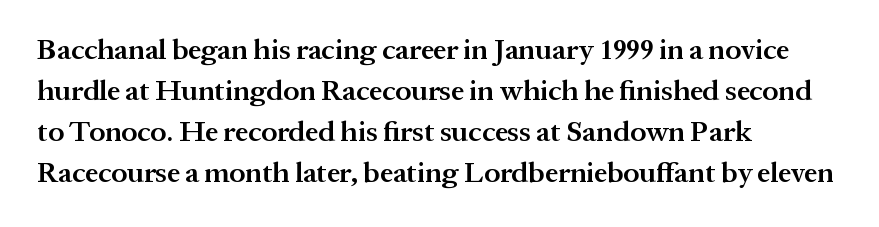
The image shows 29 px semibold serif type, upright; set left-aligned, normal line spacing (1.41x), normal letter spacing, not underlined; medium stroke contrast and a medium x-height.
